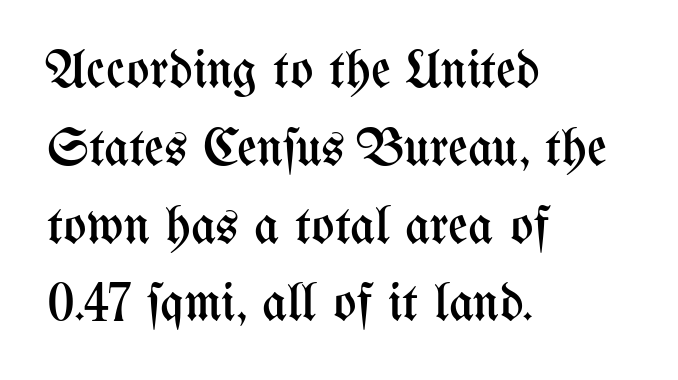
The image shows 54 px regular-weight, condensed type, upright; set left-aligned, normal line spacing (1.44x), normal letter spacing, not underlined; medium stroke contrast and a medium x-height.
